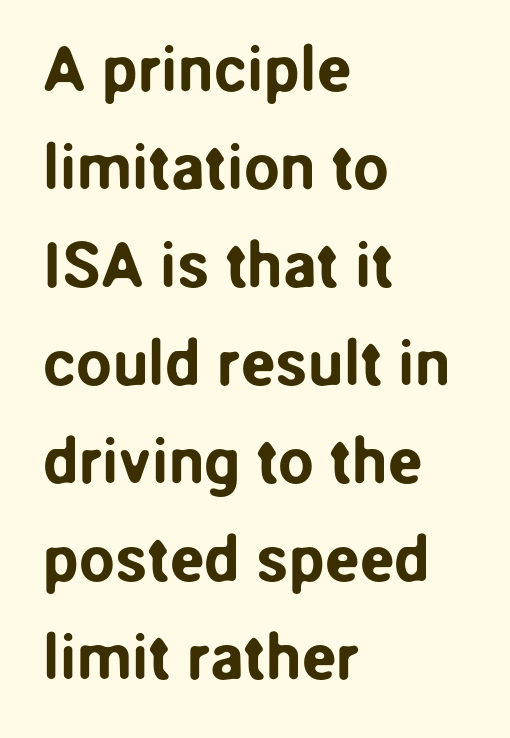
The image shows 64 px sans-serif type, upright; set left-aligned, normal line spacing (1.53x), normal letter spacing, not underlined; low stroke contrast and a medium x-height.
